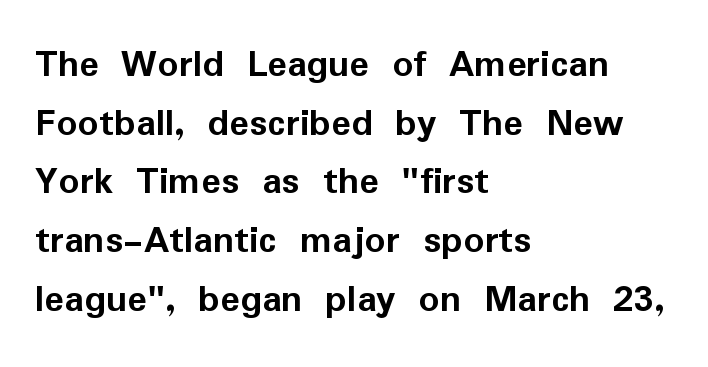
{"serif": "no", "italic": "no", "bold": "yes", "weight": "semibold", "width": "normal", "stroke_contrast": "low", "x_height": "medium", "monospaced": "no", "underline": "no", "align": "left", "line_spacing": "normal", "line_spacing_ratio": 1.43, "letter_spacing": "normal", "letter_spacing_em": 0.0, "glyph_px": 41}
